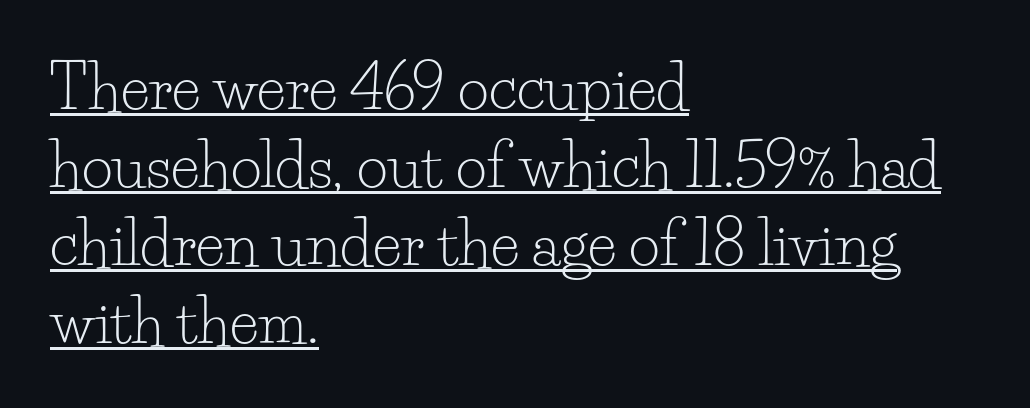
{"serif": "yes", "italic": "no", "bold": "no", "weight": "light", "width": "normal", "stroke_contrast": "low", "x_height": "small", "monospaced": "no", "underline": "yes", "align": "left", "line_spacing": "normal", "line_spacing_ratio": 1.3, "letter_spacing": "normal", "letter_spacing_em": 0.0, "glyph_px": 60}
